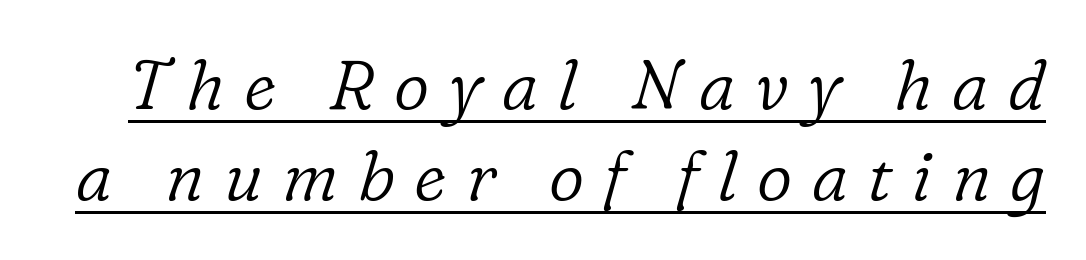
The image shows 69 px light serif type, italic (leaning right); set normal line spacing (1.32x), unusually wide letter spacing (+0.28 em), underlined; low stroke contrast and a medium x-height.
